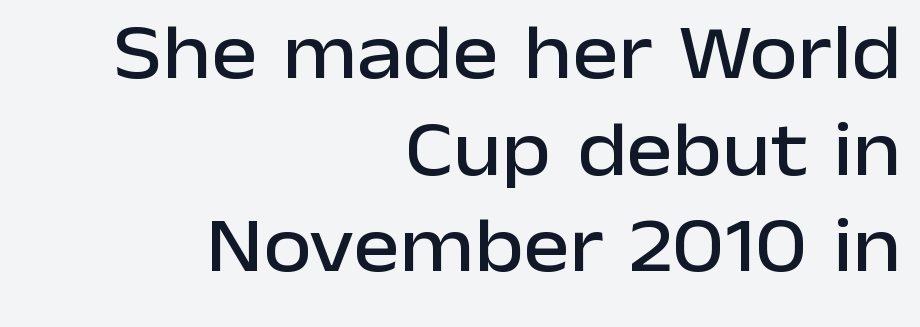
Q: Is the text italic (slanted)? A: No, it is upright.
Q: Is the typeface a serif or a sans-serif typeface? A: Sans-serif.
Q: Is the text underlined? A: No.
Q: How is the paragraph aligned? A: Right-aligned.
Q: Is the spacing between letters normal or unusually wide? A: Normal.
Q: Width (condensed, normal, or wide)? A: Normal.
Q: Stroke contrast? A: Low.
Q: x-height? A: Medium.
Q: Monospaced? A: No.
